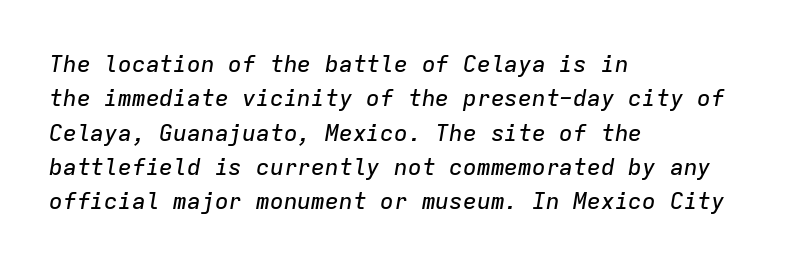
Designer's note — italics engaged. Unmarked baselines from the first word to the last. In terms of letterspacing, this is plain default setting. These lines stack with their left ends in a neat column. This block has exactly the height ordinary leading produces.
